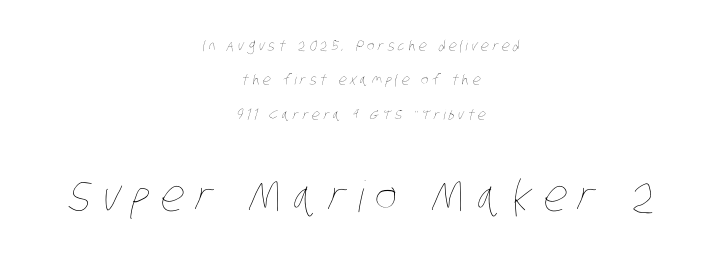
The image shows 43 px thin, condensed type; set centered, loose line spacing (2.45x), unusually wide letter spacing (+0.26 em), not underlined; the second (bottom) block is 3.07x larger; low stroke contrast and a large x-height.
